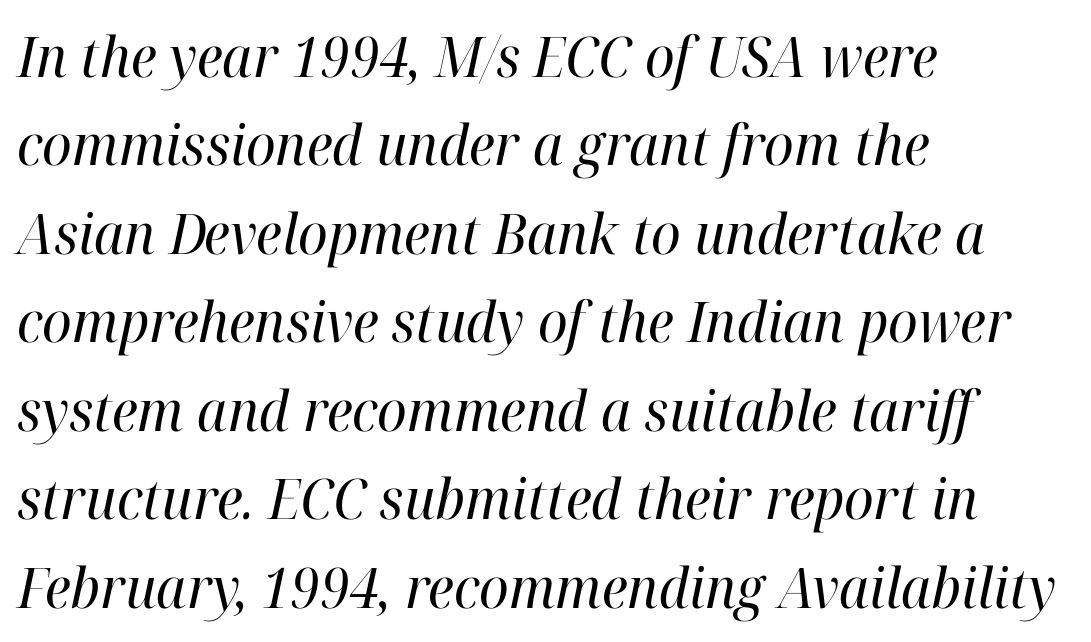
{"serif": "yes", "italic": "yes", "lean": "right", "slant_degrees": 12, "bold": "no", "weight": "regular", "width": "normal", "stroke_contrast": "high", "x_height": "medium", "monospaced": "no", "underline": "no", "align": "left", "line_spacing": "normal", "line_spacing_ratio": 1.58, "letter_spacing": "normal", "letter_spacing_em": 0.0, "glyph_px": 56}
